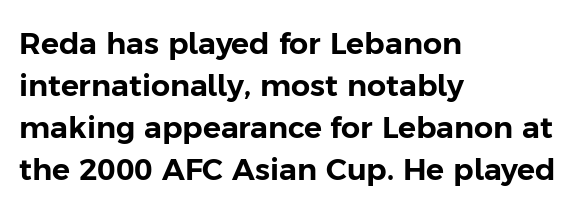
Q: Is the text italic (slanted)? A: No, it is upright.
Q: Is the typeface a serif or a sans-serif typeface? A: Sans-serif.
Q: Is the text underlined? A: No.
Q: How is the paragraph aligned? A: Left-aligned.
Q: Is the spacing between letters normal or unusually wide? A: Normal.
Q: Is the spacing between lines tight, normal or loose? A: Normal.
Q: Width (condensed, normal, or wide)? A: Normal.
Q: Stroke contrast? A: Low.
Q: x-height? A: Medium.
Q: Monospaced? A: No.
